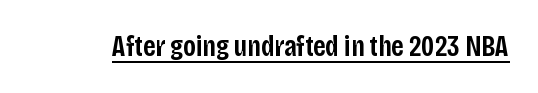
The image shows 29 px semibold, condensed sans-serif type, upright; set normal letter spacing, underlined; low stroke contrast and a large x-height.
